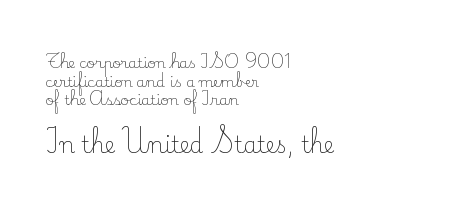
{"italic": "no", "bold": "no", "underline": "no", "align": "left", "line_spacing": "normal", "line_spacing_ratio": 1.33, "letter_spacing": "normal", "letter_spacing_em": 0.0, "larger_block": "second", "size_ratio": 1.57, "glyph_px": 22}
